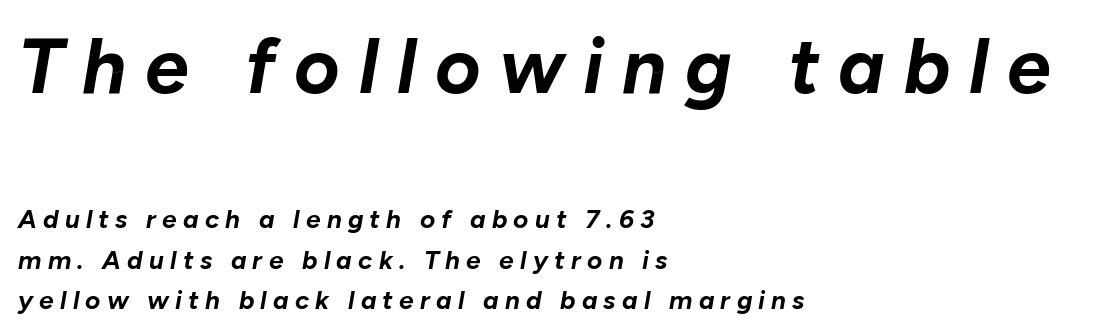
Q: Is the text bold? A: Yes.
Q: Is the text italic (slanted)? A: Yes, it leans right by about 10 degrees.
Q: Is the text underlined? A: No.
Q: How is the paragraph aligned? A: Left-aligned.
Q: Is the spacing between letters normal or unusually wide? A: Unusually wide.
Q: Is the spacing between lines tight, normal or loose? A: Normal.
Q: Which block of text is set in a larger size, the first (top) or the second (bottom)? A: The first (top) one.
Q: Width (condensed, normal, or wide)? A: Normal.
Q: Stroke contrast? A: Low.
Q: x-height? A: Medium.
Q: Monospaced? A: No.
